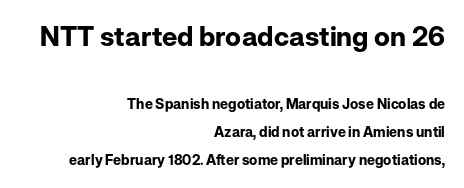
The image shows 27 px bold type, upright; set right-aligned, loose line spacing (2.0x), normal letter spacing, not underlined; the first (top) block is 1.93x larger.
